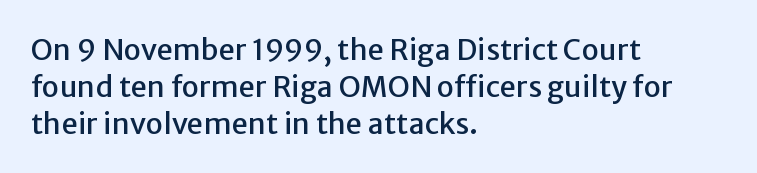
{"serif": "no", "italic": "no", "width": "normal", "stroke_contrast": "low", "x_height": "medium", "monospaced": "no", "underline": "no", "align": "left", "line_spacing": "normal", "line_spacing_ratio": 1.27, "letter_spacing": "normal", "letter_spacing_em": 0.0, "glyph_px": 29}
